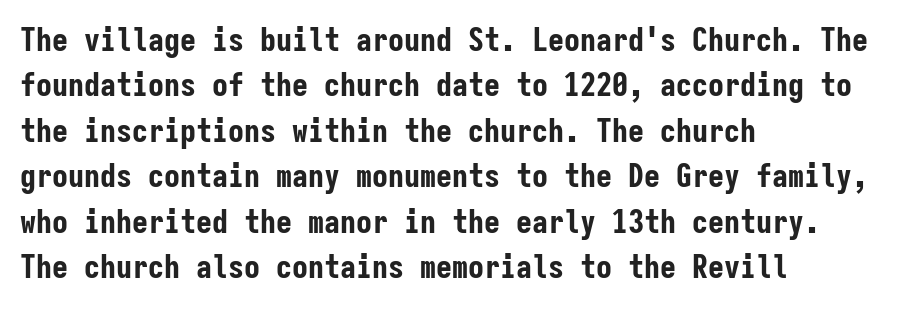
The rendering uses typewriter-style spacing with identical character cells. Typographic density is high because the face is bold. The text block is weighted toward the left margin, trailing off unevenly rightward. Letterform terminals end flat and unadorned throughout the passage. You can tell it's not italic because the verticals are truly vertical. Line spacing here is normal.
